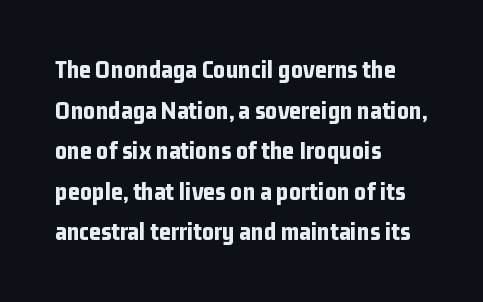
The image shows 26 px bold type, upright; set left-aligned, normal line spacing (1.56x), normal letter spacing, not underlined.
